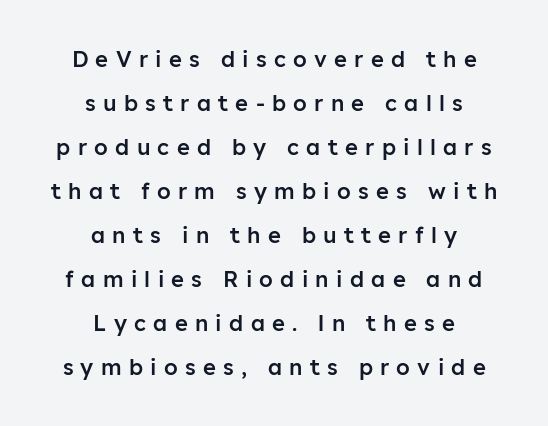
Is there any slant? The stems are plumb. The baseline area is clear. This block would shrink considerably if given ordinary leading; it's expanded now. These lines have a slow, spaced-out rhythm from letter to letter. The sample has been set in demibold, a notch under bold.
